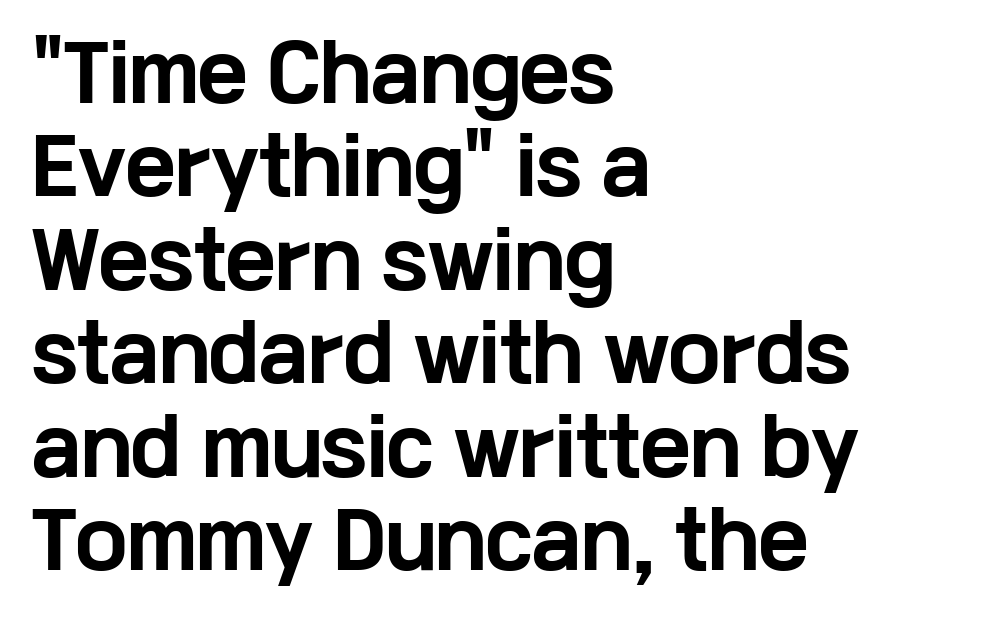
I'd call this a sans setting — the letters go barefoot. These lines stack with their left ends in a neat column. The passage shown is typed in a proportional face where columns would drift. The specimen reads as upright at a glance. The tracking reads as untouched default to a designer's eye.
